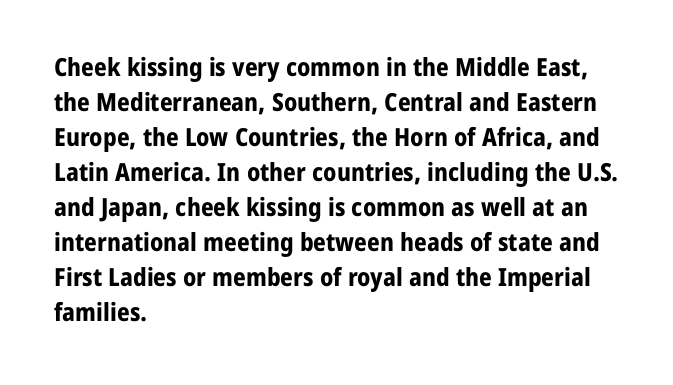
Q: Is the text bold? A: Yes.
Q: Is the text italic (slanted)? A: No, it is upright.
Q: Is the text underlined? A: No.
Q: How is the paragraph aligned? A: Left-aligned.
Q: Is the spacing between letters normal or unusually wide? A: Normal.
Q: Is the spacing between lines tight, normal or loose? A: Normal.
